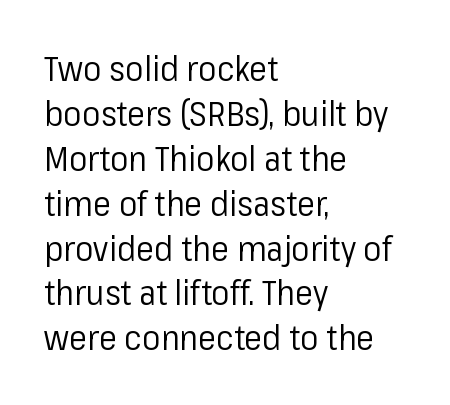
{"serif": "no", "italic": "no", "bold": "no", "weight": "regular", "width": "normal", "stroke_contrast": "low", "x_height": "medium", "monospaced": "no", "underline": "no", "align": "left", "line_spacing": "normal", "line_spacing_ratio": 1.32, "letter_spacing": "normal", "letter_spacing_em": 0.0, "glyph_px": 34}
